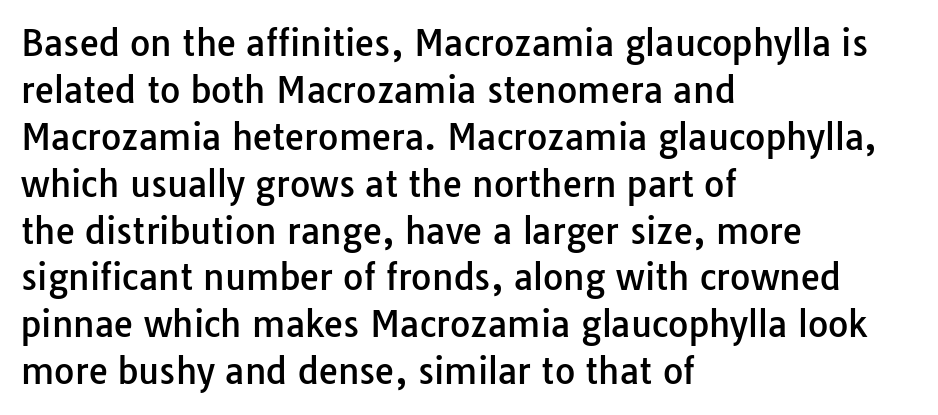
{"serif": "no", "italic": "no", "width": "normal", "stroke_contrast": "low", "x_height": "medium", "monospaced": "no", "underline": "no", "align": "left", "line_spacing": "normal", "line_spacing_ratio": 1.34, "letter_spacing": "normal", "letter_spacing_em": 0.0, "glyph_px": 35}
